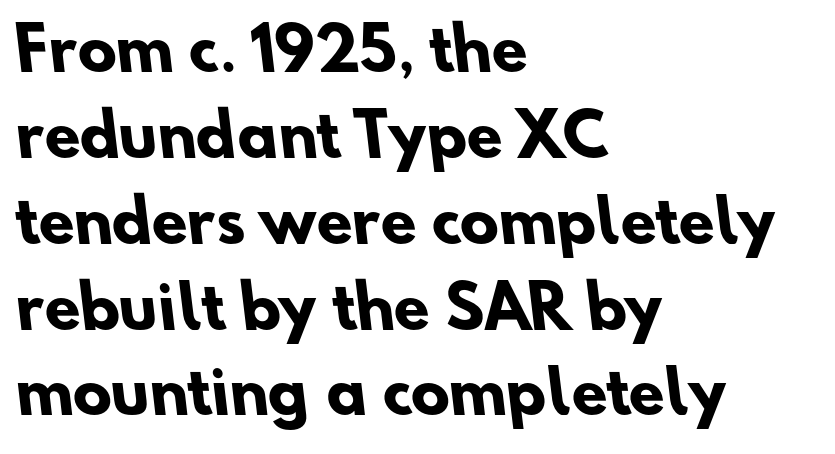
Do the characters align in a grid? No, the font is proportional. Compared with a centered layout, this one pins lines to the left instead. Nobody touched the tracking dial on this one. Has an underline been added? It has not.
